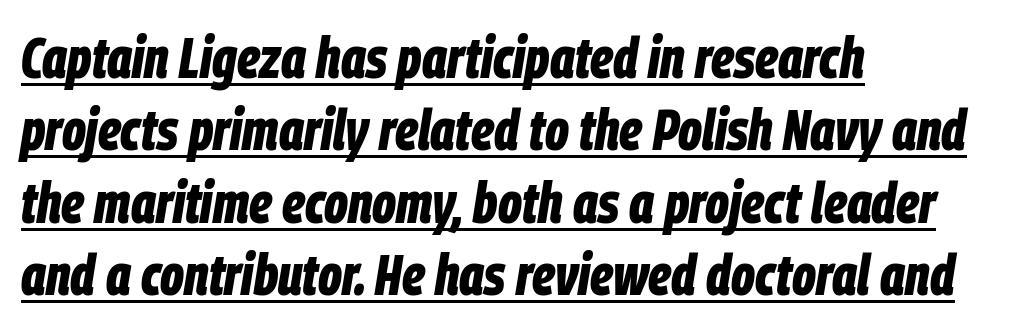
The passage shown is emphatically bold. The letterforms sit shoulder to shoulder at normal distance. Each line of the rendering has a horizontal stroke beneath the glyphs. This sample is left-justified, so line endings fall wherever the words run out. The rendering uses a moderate line-height, typical for paragraphs.
